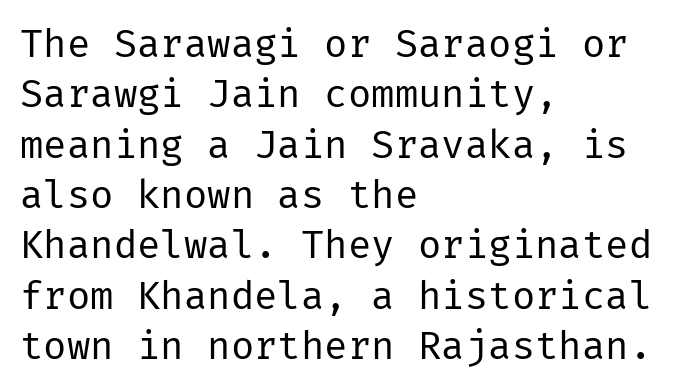
{"serif": "no", "italic": "no", "bold": "no", "weight": "regular", "width": "normal", "stroke_contrast": "low", "x_height": "medium", "underline": "no", "align": "left", "line_spacing": "normal", "line_spacing_ratio": 1.29, "letter_spacing": "normal", "letter_spacing_em": 0.0, "glyph_px": 39}
